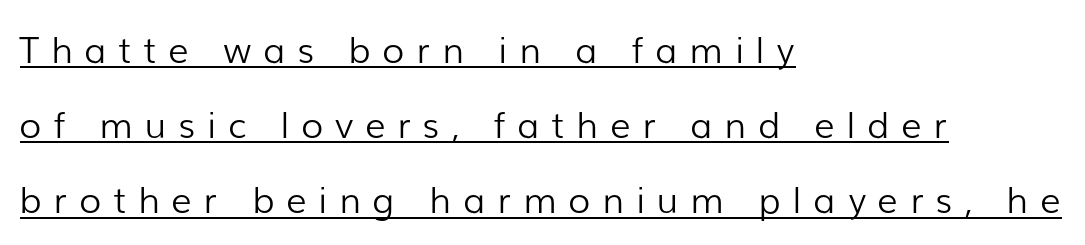
Q: Is the text bold? A: No.
Q: Is the text italic (slanted)? A: No, it is upright.
Q: Is the typeface a serif or a sans-serif typeface? A: Sans-serif.
Q: Is the text underlined? A: Yes.
Q: How is the paragraph aligned? A: Left-aligned.
Q: Is the spacing between letters normal or unusually wide? A: Unusually wide.
Q: Is the spacing between lines tight, normal or loose? A: Loose.
Q: Width (condensed, normal, or wide)? A: Normal.
Q: Stroke contrast? A: Low.
Q: x-height? A: Medium.
Q: Monospaced? A: No.
